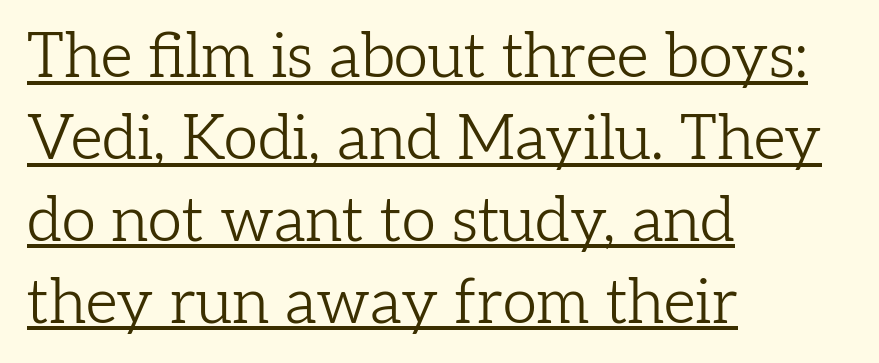
{"serif": "yes", "italic": "no", "bold": "no", "weight": "light", "width": "normal", "stroke_contrast": "low", "x_height": "medium", "monospaced": "no", "underline": "yes", "align": "left", "line_spacing": "normal", "line_spacing_ratio": 1.32, "letter_spacing": "normal", "letter_spacing_em": 0.0, "glyph_px": 62}
